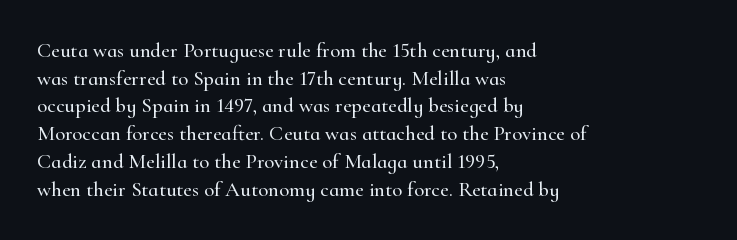
Q: Is the text italic (slanted)? A: No, it is upright.
Q: Is the text underlined? A: No.
Q: How is the paragraph aligned? A: Left-aligned.
Q: Is the spacing between letters normal or unusually wide? A: Normal.
Q: Is the spacing between lines tight, normal or loose? A: Normal.
